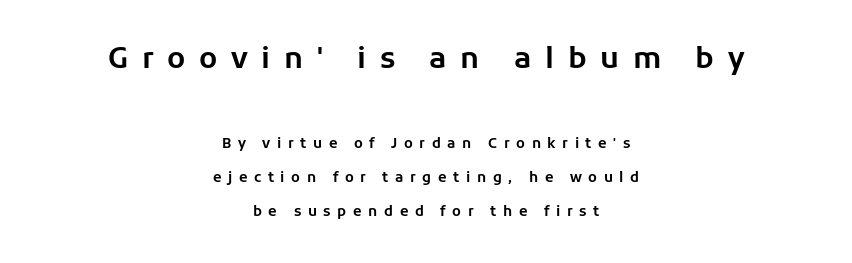
Just letters on the line, the space beneath them empty. Italic? Not at all — the glyphs are vertical. Reading top to bottom, the characters get smaller at the block break. Stroke terminals: plain, sans-serif. Airy leading. Think of a printed novel: that variable character pitch is what you see here.
